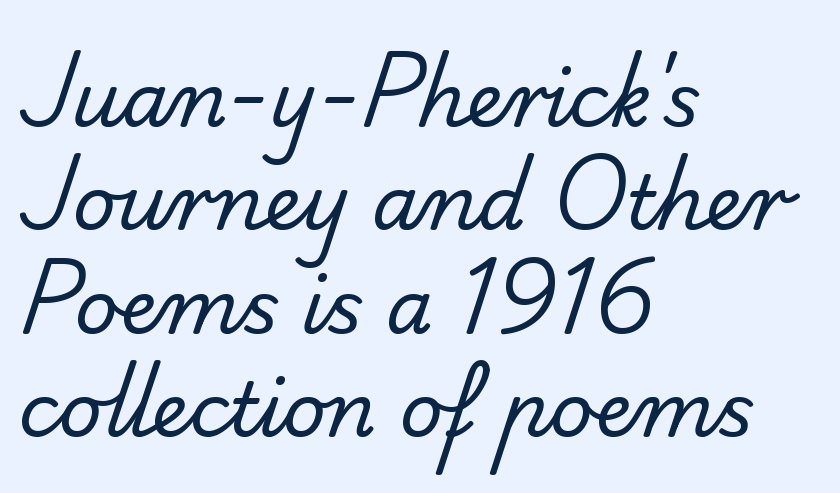
The image shows 75 px regular-weight sans-serif type; set left-aligned, normal line spacing (1.38x), normal letter spacing, not underlined; low stroke contrast and a small x-height.
